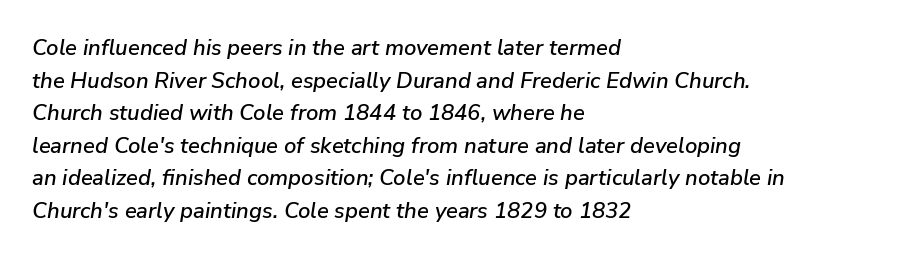
The image shows 22 px text type, italic (leaning right); set left-aligned, normal line spacing (1.48x), normal letter spacing, not underlined.
